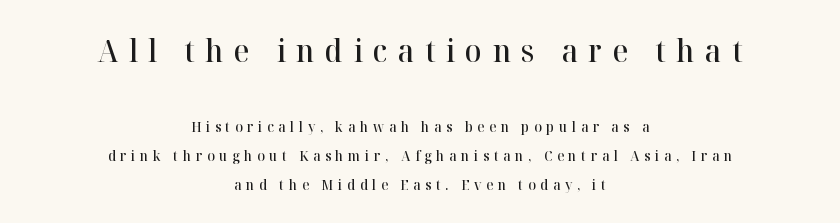
The image shows 31 px semibold serif type, upright; set centered, loose line spacing (2.07x), unusually wide letter spacing (+0.33 em), not underlined; the first (top) block is 2.21x larger; high stroke contrast and a medium x-height.
